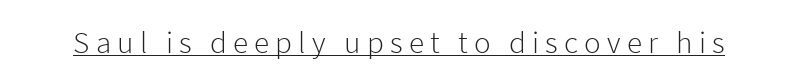
{"serif": "no", "italic": "no", "bold": "no", "weight": "light", "width": "normal", "stroke_contrast": "low", "x_height": "medium", "monospaced": "no", "underline": "yes", "letter_spacing": "wide", "letter_spacing_em": 0.2, "glyph_px": 31}
